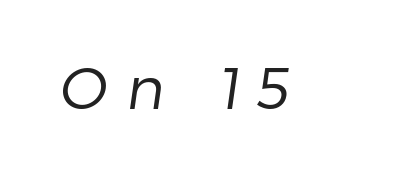
{"serif": "no", "bold": "no", "weight": "regular", "width": "normal", "stroke_contrast": "low", "x_height": "medium", "monospaced": "no", "underline": "no", "letter_spacing": "wide", "letter_spacing_em": 0.33, "glyph_px": 58}
